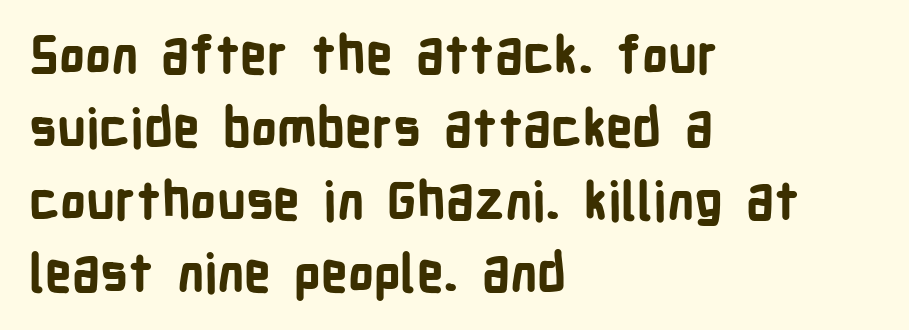
Proportional: the letters do not fall into vertical columns. How would I describe the line gaps? Plain and ordinary. The specimen reads as upright at a glance. The face used here is a sans, in the tradition of grotesques and geometrics. Compared with an ordinary text face, these strokes are far heavier — a full bold. Descender tails drop into unmarked territory.
